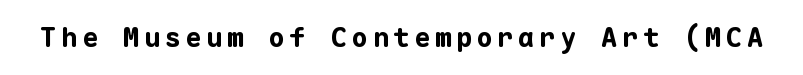
The lettering holds an erect, upright posture throughout. Check the space under the baseline: it is left empty. Does the weight exceed regular? Yes, all the way to bold.
